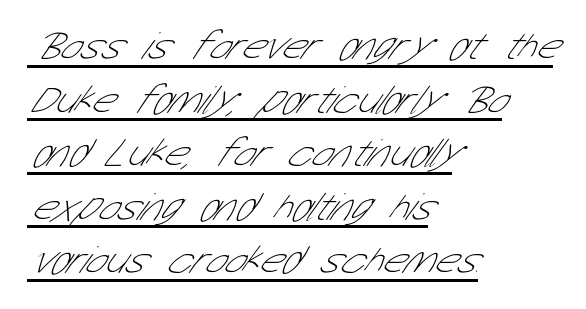
Q: Is the text bold? A: No.
Q: Is the typeface a serif or a sans-serif typeface? A: Sans-serif.
Q: Is the text underlined? A: Yes.
Q: How is the paragraph aligned? A: Left-aligned.
Q: Is the spacing between letters normal or unusually wide? A: Normal.
Q: Is the spacing between lines tight, normal or loose? A: Normal.
Q: Width (condensed, normal, or wide)? A: Condensed.
Q: Stroke contrast? A: Low.
Q: x-height? A: Medium.
Q: Monospaced? A: No.
